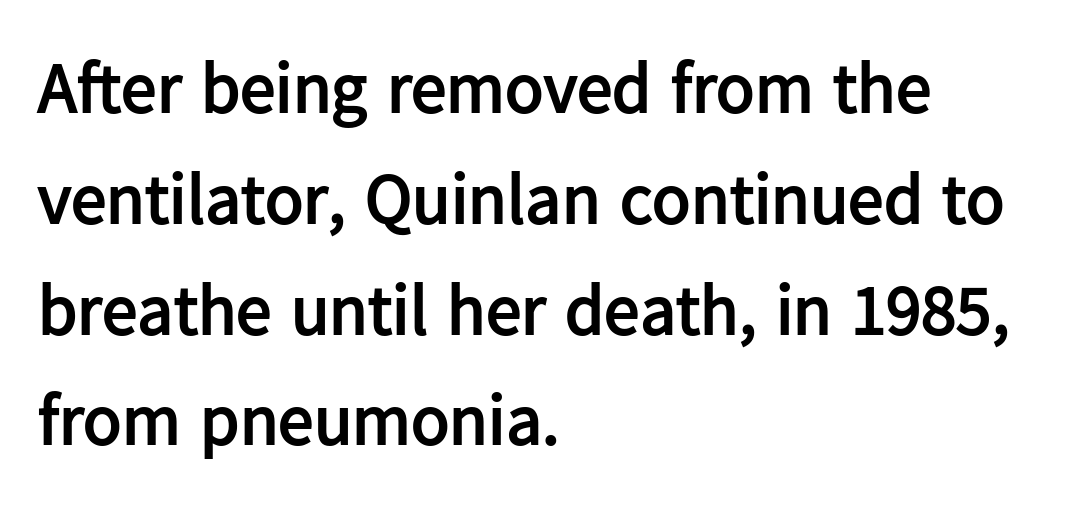
Spacing between characters is what you'd get straight out of the box. Italic? Not at all — the glyphs are vertical. Just letters on the line, the space beneath them empty. One glance says typical: line gaps are just what's usual.
